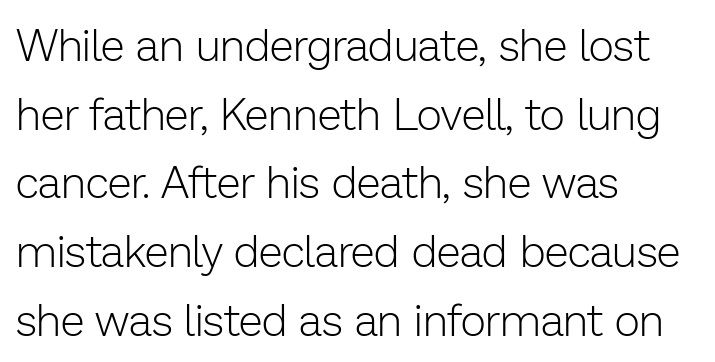
The image shows 44 px light sans-serif type, upright; set left-aligned, normal line spacing (1.56x), normal letter spacing, not underlined; low stroke contrast and a medium x-height.
